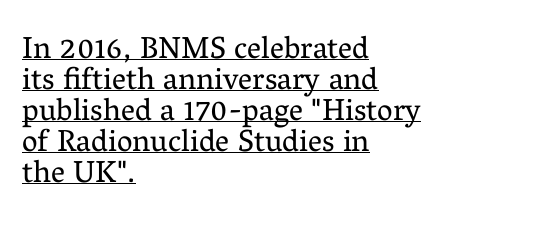
Q: Is the text bold? A: No.
Q: Is the text italic (slanted)? A: No, it is upright.
Q: Is the typeface a serif or a sans-serif typeface? A: Serif.
Q: Is the text underlined? A: Yes.
Q: How is the paragraph aligned? A: Left-aligned.
Q: Is the spacing between letters normal or unusually wide? A: Normal.
Q: Is the spacing between lines tight, normal or loose? A: Tight.
Q: Width (condensed, normal, or wide)? A: Normal.
Q: Stroke contrast? A: Medium.
Q: x-height? A: Medium.
Q: Monospaced? A: No.
